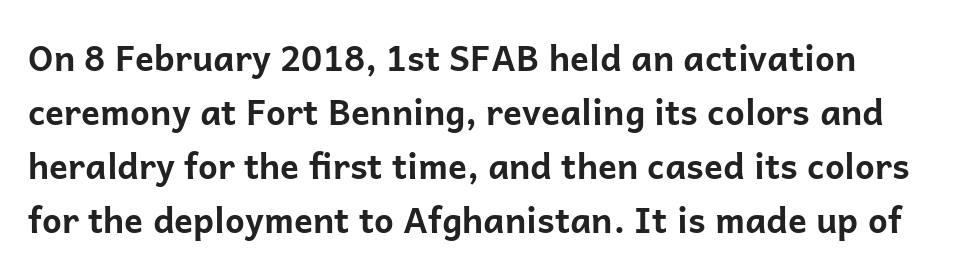
The image shows 35 px bold sans-serif type, upright; set normal line spacing (1.54x), normal letter spacing, not underlined; low stroke contrast and a medium x-height.
